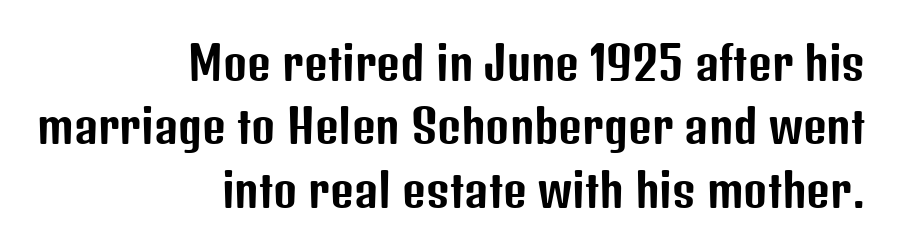
Q: Is the text italic (slanted)? A: No, it is upright.
Q: Is the typeface a serif or a sans-serif typeface? A: Sans-serif.
Q: Is the text underlined? A: No.
Q: How is the paragraph aligned? A: Right-aligned.
Q: Is the spacing between letters normal or unusually wide? A: Normal.
Q: Is the spacing between lines tight, normal or loose? A: Normal.
Q: Width (condensed, normal, or wide)? A: Condensed.
Q: Stroke contrast? A: Low.
Q: x-height? A: Medium.
Q: Monospaced? A: No.
